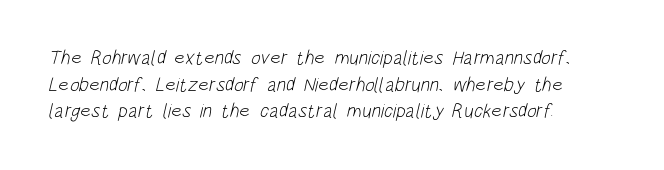
Q: Is the text bold? A: No.
Q: Is the text underlined? A: No.
Q: How is the paragraph aligned? A: Left-aligned.
Q: Is the spacing between letters normal or unusually wide? A: Normal.
Q: Is the spacing between lines tight, normal or loose? A: Normal.
